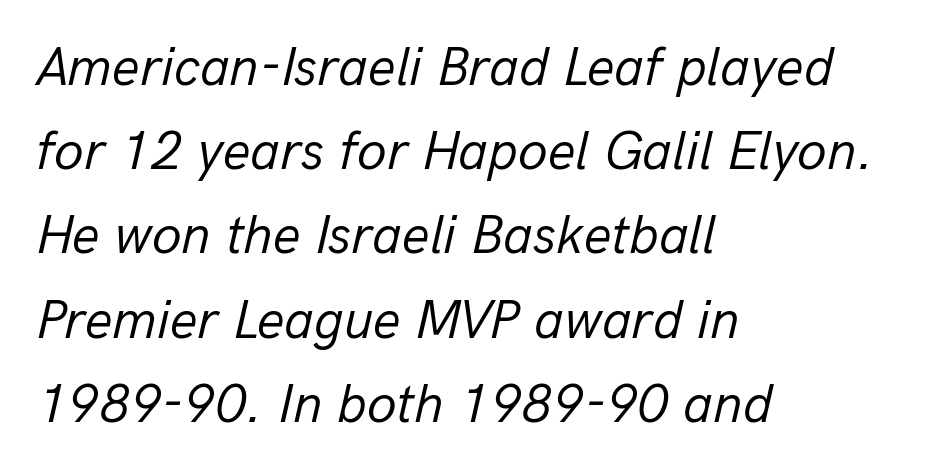
Q: Is the text bold? A: No.
Q: Is the text italic (slanted)? A: Yes, it leans right by about 13 degrees.
Q: Is the text underlined? A: No.
Q: How is the paragraph aligned? A: Left-aligned.
Q: Is the spacing between letters normal or unusually wide? A: Normal.
Q: Is the spacing between lines tight, normal or loose? A: Normal.
Q: Width (condensed, normal, or wide)? A: Normal.
Q: Stroke contrast? A: Low.
Q: x-height? A: Medium.
Q: Monospaced? A: No.
